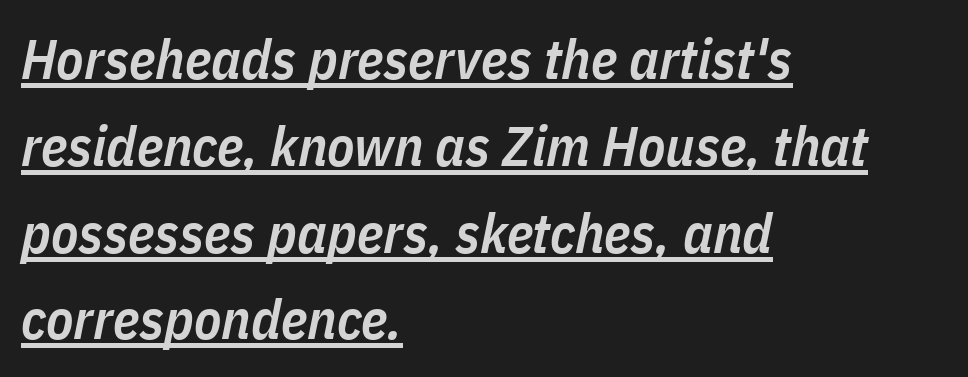
The string is rendered with underlining switched on. The paragraph shown leans on its left margin. You could not count columns in this text — the font is proportionally spaced. Honestly, the row spacing looks completely unremarkable. This rendering leaves character spacing at its baseline value.
